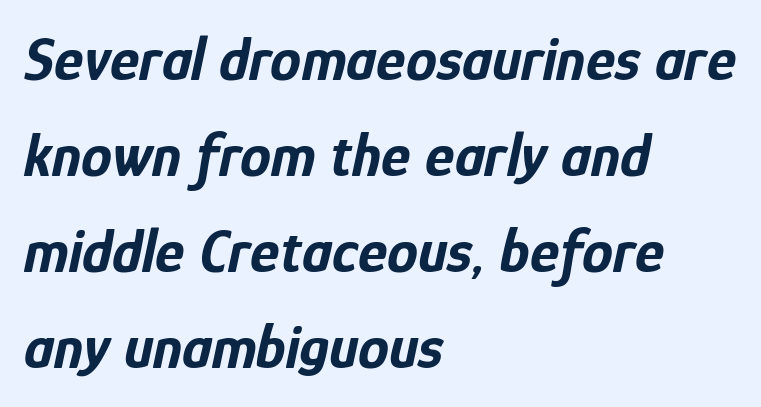
Notice how the stems are inclined rather than vertical — that's the hallmark of italics. Each letter keeps its own natural width here, so spacing adapts to shape. Quick note: interline space is typical. The paragraph has a hard left edge and a soft right edge. Underlining? Definitely not there. These lines carry a lot of weight — the face is fully bold.
